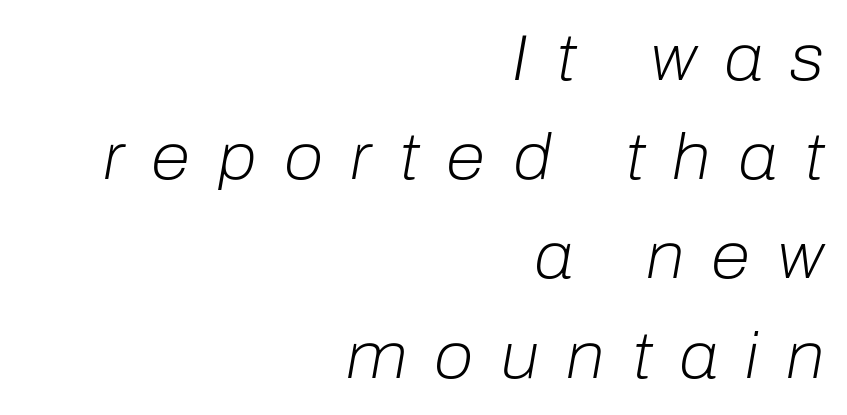
Compared with typical paragraphs, the rows here are spaced about the same. Reading down the block, your eye finds every line finishing at a fixed right position. The rendering inserts visible extra space after every character. Descenders are the only things crossing below the line. Stroke thickness stays within the range of a standard reading face or lighter. It's the slanting kind of type.
